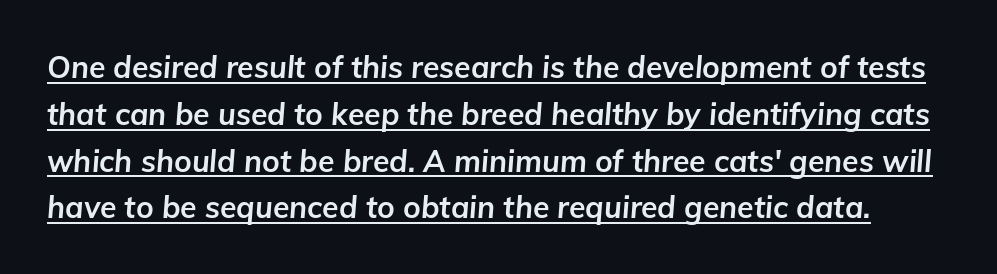
{"italic": "yes", "lean": "right", "slant_degrees": 5, "bold": "yes", "weight": "bold", "width": "normal", "stroke_contrast": "low", "x_height": "medium", "monospaced": "no", "underline": "yes", "line_spacing": "normal", "line_spacing_ratio": 1.56, "letter_spacing": "normal", "letter_spacing_em": 0.0, "glyph_px": 30}
